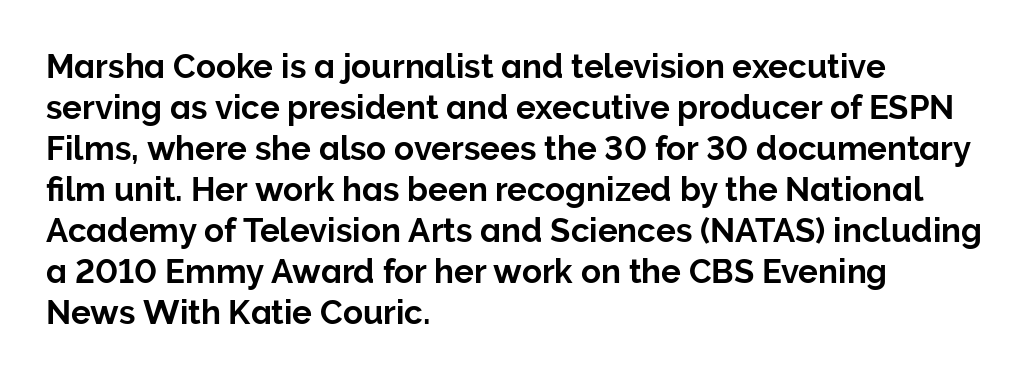
The glyphs in this specimen are sans serif. A typesetter would call this proportional, since set widths differ per character. Every character sits straight up, as roman type does. A student would call this left alignment; a typographer would say flush left, rag right.
